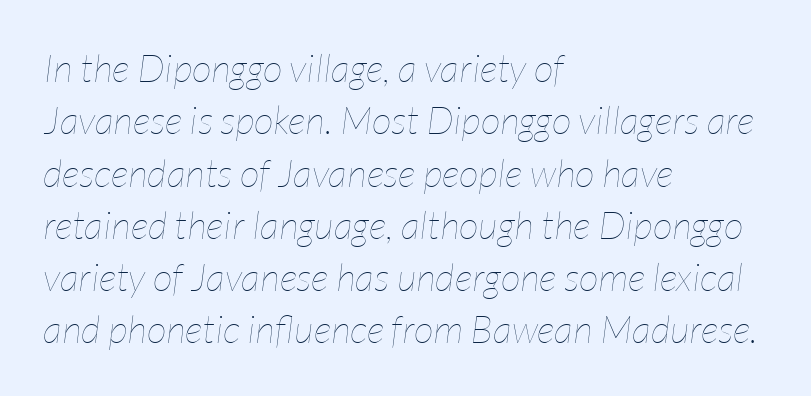
Observe the ordinary spacing: letters are neighbours, not strangers. This rendering uses left alignment, leaving the right contour irregular. This reads as an unemphasized weight, regular at the heaviest. Decoration check: the copy has no underline. The block of text has a typical density, with ordinary space between rows.
